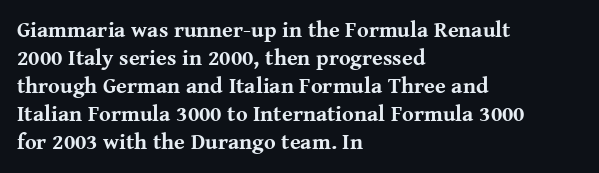
Q: Is the text bold? A: Yes.
Q: Is the text italic (slanted)? A: No, it is upright.
Q: Is the text underlined? A: No.
Q: How is the paragraph aligned? A: Left-aligned.
Q: Is the spacing between letters normal or unusually wide? A: Normal.
Q: Is the spacing between lines tight, normal or loose? A: Normal.
